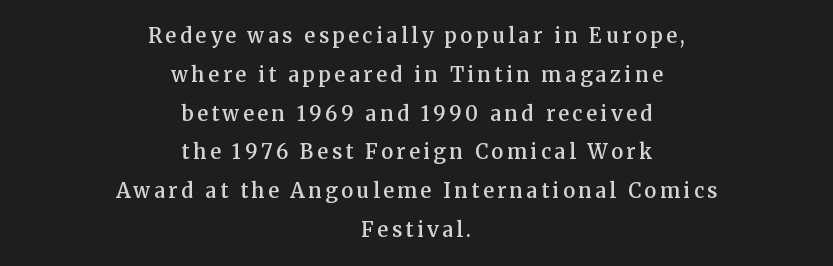
The image shows 20 px text type, upright; set centered, loose line spacing (1.94x), not underlined.
